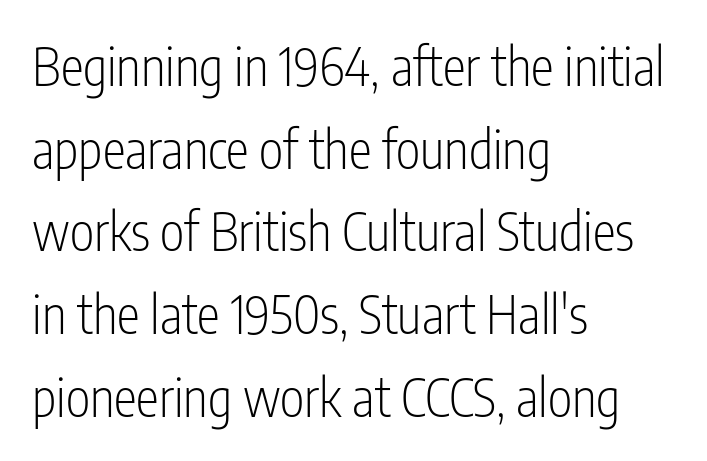
The image shows 52 px light, condensed sans-serif type, upright; set left-aligned, normal line spacing (1.59x), normal letter spacing, not underlined; low stroke contrast and a medium x-height.
